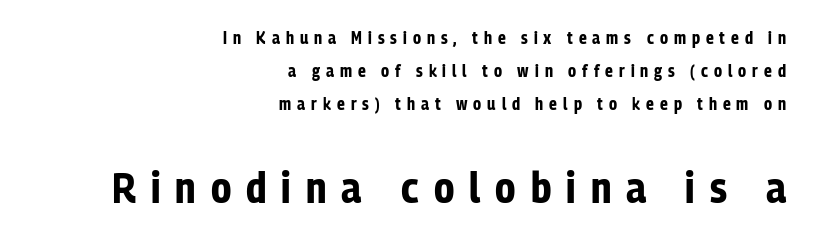
{"serif": "no", "italic": "no", "bold": "yes", "weight": "bold", "width": "condensed", "stroke_contrast": "low", "x_height": "medium", "monospaced": "no", "underline": "no", "align": "right", "line_spacing": "loose", "line_spacing_ratio": 1.95, "letter_spacing": "wide", "letter_spacing_em": 0.35, "larger_block": "second", "size_ratio": 2.53, "glyph_px": 43}
